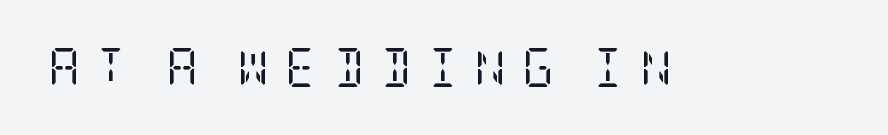
Vertical stems look standard width or narrower in stroke. These lines are composed in type with serifs. The horizontal fit of the characters is loose and conspicuously gappy. Anything drawn beneath the words? Only blank space.
